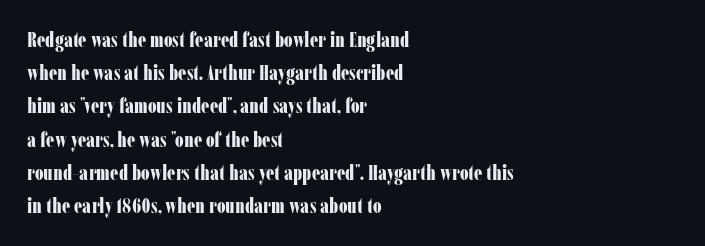
{"italic": "no", "bold": "yes", "underline": "no", "align": "left", "line_spacing": "normal", "line_spacing_ratio": 1.58, "letter_spacing": "normal", "letter_spacing_em": 0.0, "glyph_px": 21}
